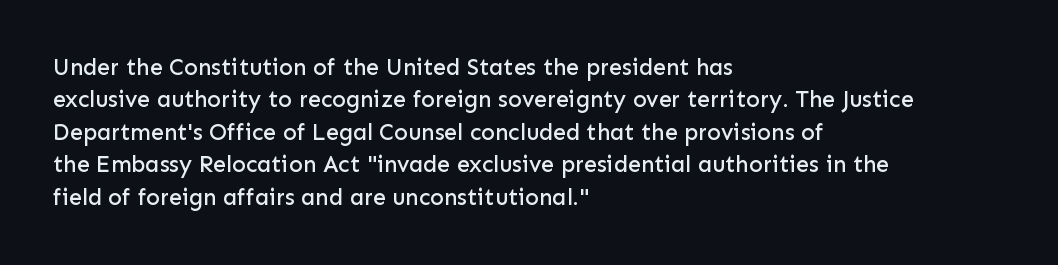
Rule under the text: the space is simply empty. Glyph-to-glyph distance matches everyday printed text. This block has exactly the height ordinary leading produces. Every character sits straight up, as roman type does. Teacher's note: observe the even left margin — that is flush-left alignment.
